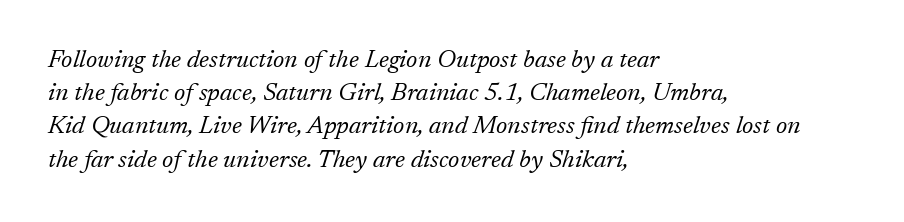
{"italic": "yes", "lean": "right", "slant_degrees": 17, "bold": "no", "underline": "no", "align": "left", "line_spacing": "normal", "line_spacing_ratio": 1.33, "letter_spacing": "normal", "letter_spacing_em": 0.0, "glyph_px": 25}
